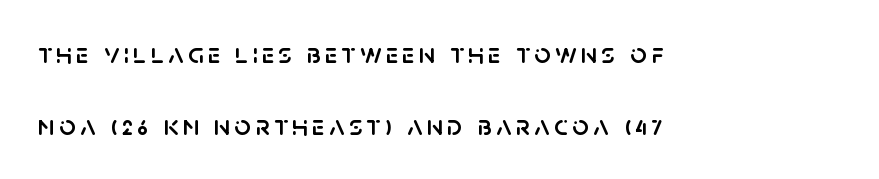
This rendering employs a face without finishing strokes, i.e., a sans-serif. Reading down the column, the eye jumps a long way to each next line. Do the characters align in a grid? No, the font is proportional. These lines were composed using upright roman letters. Casual observation: everything's shoved over to the left. The strip under each line holds only bare page.
